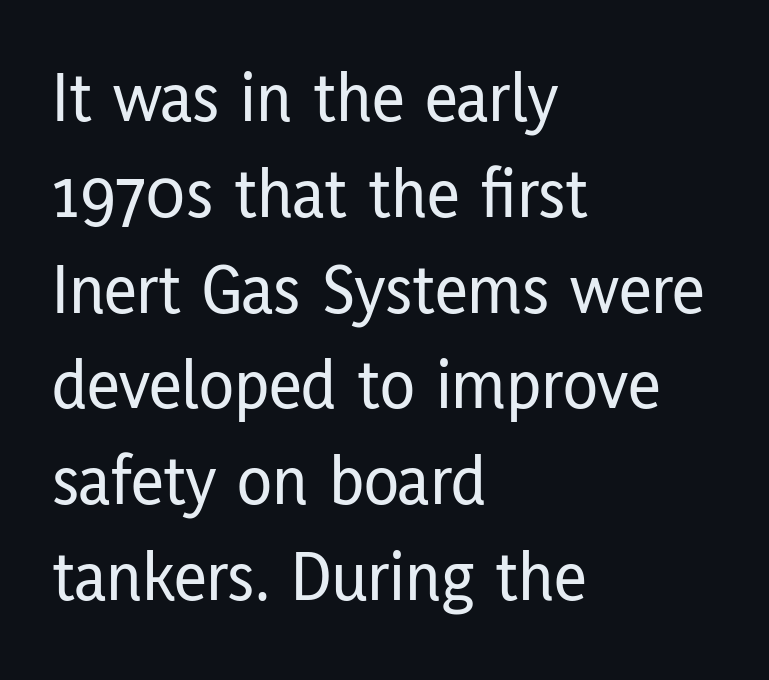
Q: Is the text italic (slanted)? A: No, it is upright.
Q: Is the typeface a serif or a sans-serif typeface? A: Sans-serif.
Q: Is the text underlined? A: No.
Q: How is the paragraph aligned? A: Left-aligned.
Q: Is the spacing between letters normal or unusually wide? A: Normal.
Q: Is the spacing between lines tight, normal or loose? A: Normal.
Q: Width (condensed, normal, or wide)? A: Condensed.
Q: Stroke contrast? A: Low.
Q: x-height? A: Medium.
Q: Monospaced? A: No.
